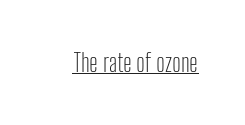
{"italic": "no", "bold": "no", "underline": "yes", "letter_spacing": "normal", "letter_spacing_em": 0.0, "glyph_px": 25}
